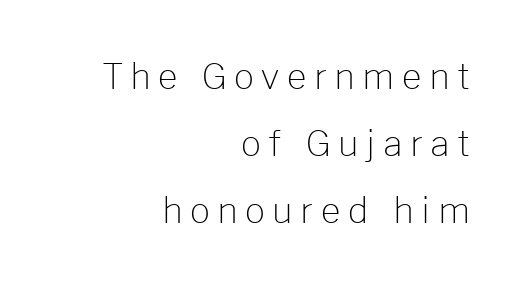
{"serif": "no", "italic": "no", "bold": "no", "weight": "light", "width": "normal", "stroke_contrast": "low", "x_height": "medium", "monospaced": "no", "underline": "no", "align": "right", "line_spacing": "loose", "line_spacing_ratio": 1.91, "letter_spacing": "wide", "letter_spacing_em": 0.21, "glyph_px": 35}
